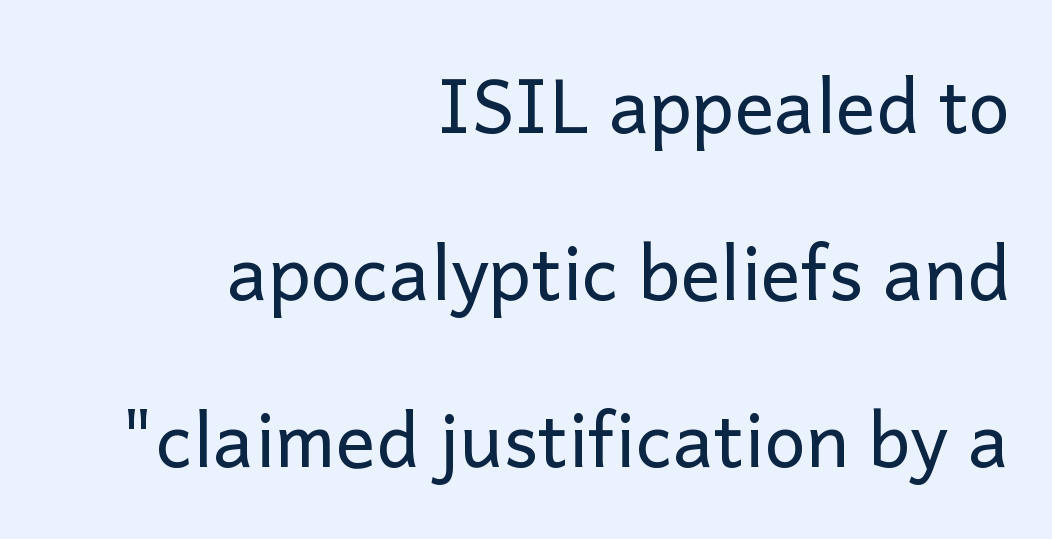
The image shows 74 px regular-weight sans-serif type, upright; set right-aligned, loose line spacing (2.26x), normal letter spacing, not underlined; low stroke contrast and a medium x-height.
